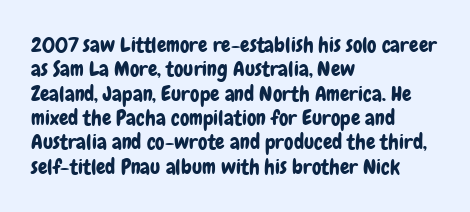
The image shows 21 px text type, upright; set left-aligned, line spacing 1.16x, normal letter spacing, not underlined.
